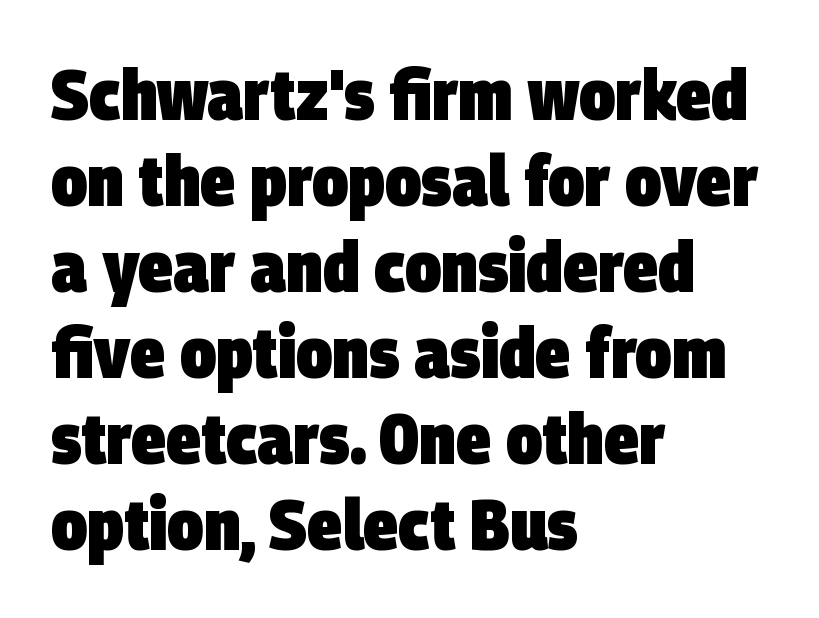
{"serif": "no", "bold": "yes", "weight": "heavy", "width": "condensed", "stroke_contrast": "low", "x_height": "large", "monospaced": "no", "underline": "no", "align": "left", "line_spacing_ratio": 1.21, "letter_spacing": "normal", "letter_spacing_em": 0.0, "glyph_px": 71}
